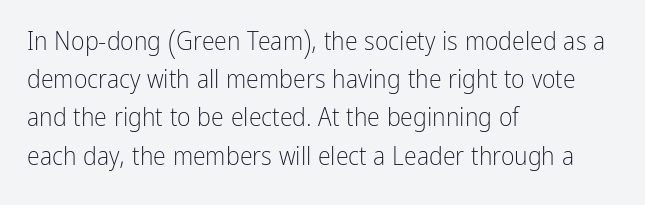
Q: Is the text bold? A: No.
Q: Is the text italic (slanted)? A: No, it is upright.
Q: Is the text underlined? A: No.
Q: How is the paragraph aligned? A: Left-aligned.
Q: Is the spacing between letters normal or unusually wide? A: Normal.
Q: Is the spacing between lines tight, normal or loose? A: Normal.
